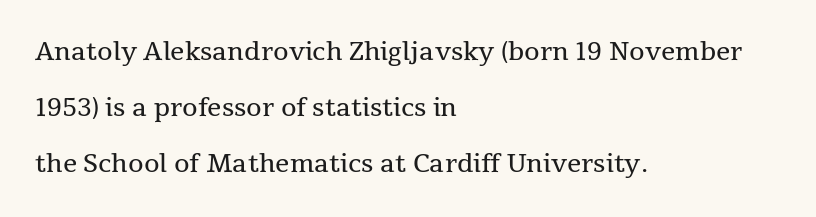
The image shows 25 px text type, upright; set left-aligned, loose line spacing (2.25x), normal letter spacing, not underlined.
